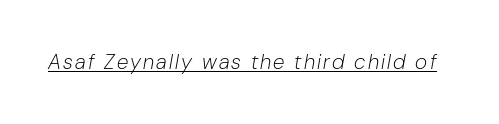
Q: Is the text bold? A: No.
Q: Is the text italic (slanted)? A: Yes, it leans right by about 10 degrees.
Q: Is the text underlined? A: Yes.
